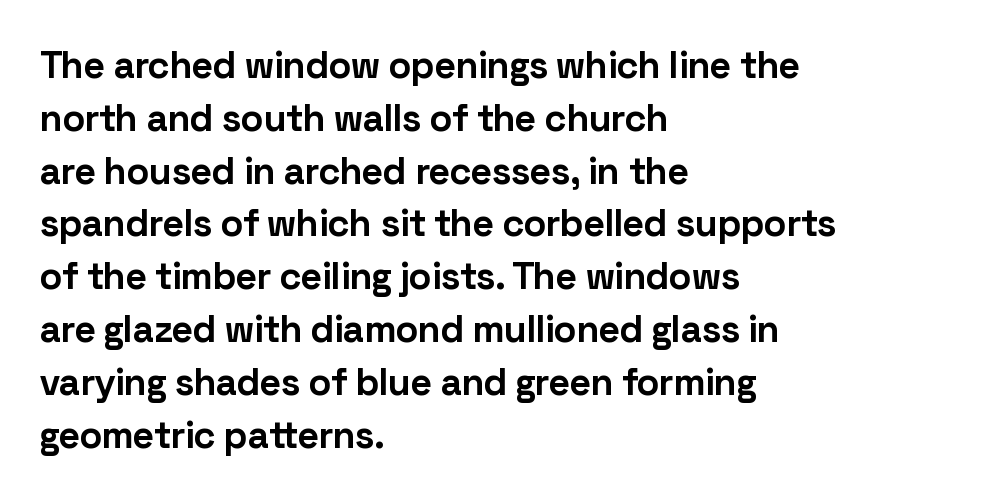
Does the lettering tilt? It doesn't — this is upright. How are the letters spaced? Ordinarily, with no added tracking. The space beneath each line is pristine and unruled. One-word summary of the alignment: left.
